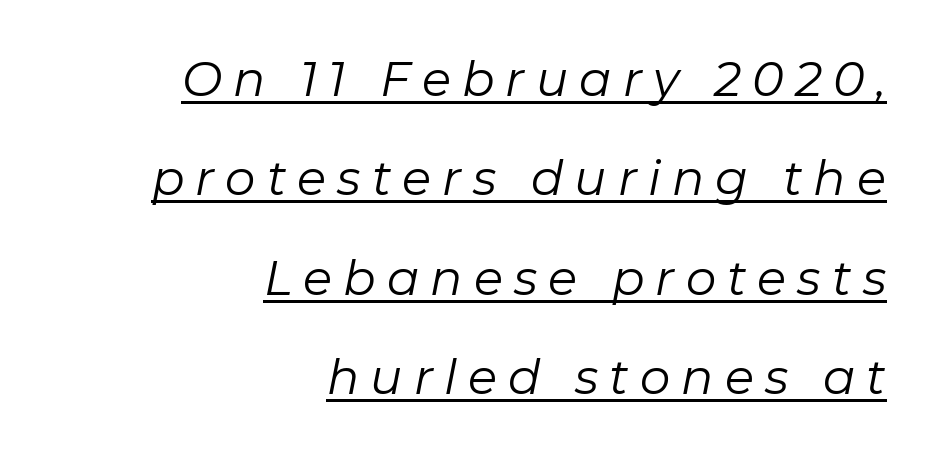
Q: Is the text bold? A: No.
Q: Is the text italic (slanted)? A: Yes, it leans right by about 11 degrees.
Q: Is the text underlined? A: Yes.
Q: How is the paragraph aligned? A: Right-aligned.
Q: Is the spacing between letters normal or unusually wide? A: Unusually wide.
Q: Is the spacing between lines tight, normal or loose? A: Loose.
Q: Width (condensed, normal, or wide)? A: Normal.
Q: Stroke contrast? A: Low.
Q: x-height? A: Medium.
Q: Monospaced? A: No.
